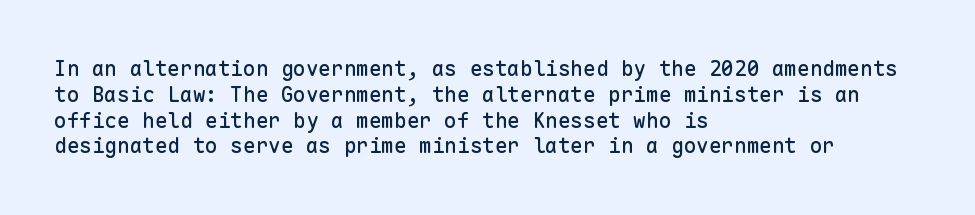
{"italic": "no", "underline": "no", "align": "left", "line_spacing_ratio": 1.23, "letter_spacing": "normal", "letter_spacing_em": 0.0, "glyph_px": 21}
